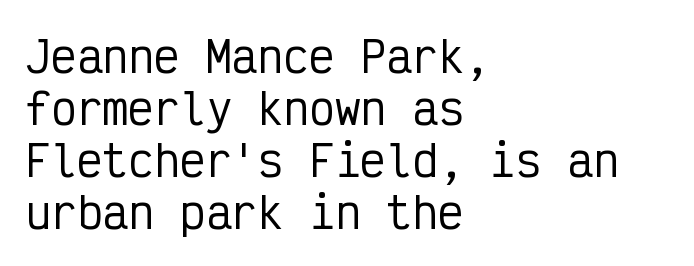
The image shows 43 px condensed sans-serif type, upright, monospaced; set left-aligned, line spacing 1.21x, normal letter spacing, not underlined; low stroke contrast and a medium x-height.
